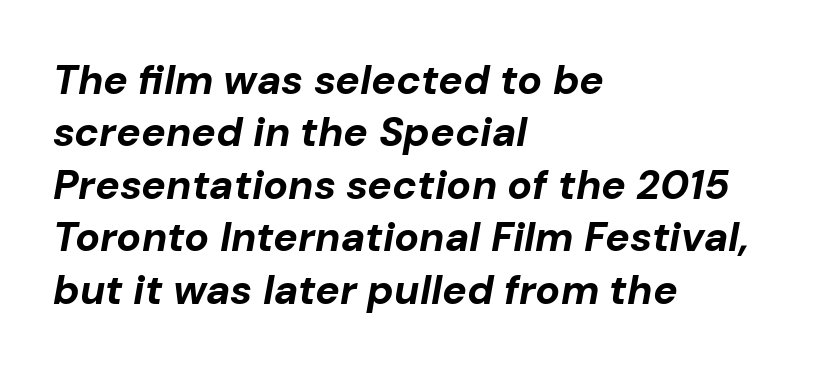
Q: Is the text bold? A: Yes.
Q: Is the text italic (slanted)? A: Yes, it leans right by about 10 degrees.
Q: Is the text underlined? A: No.
Q: How is the paragraph aligned? A: Left-aligned.
Q: Is the spacing between letters normal or unusually wide? A: Normal.
Q: Is the spacing between lines tight, normal or loose? A: Normal.
Q: Width (condensed, normal, or wide)? A: Normal.
Q: Stroke contrast? A: Low.
Q: x-height? A: Medium.
Q: Monospaced? A: No.
